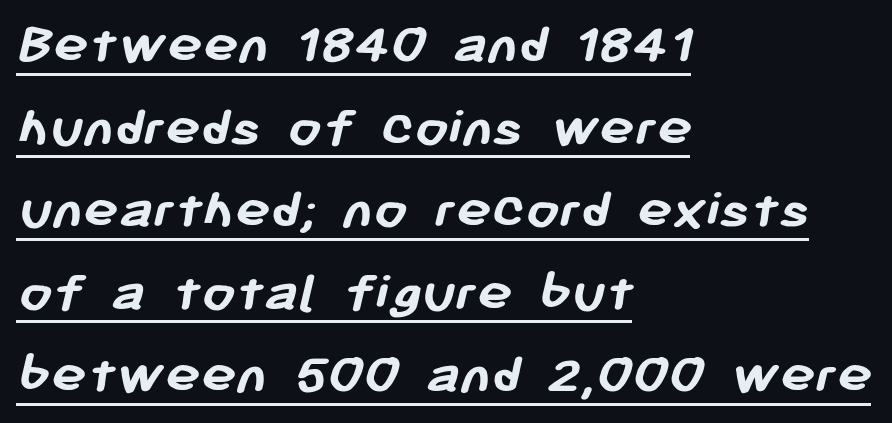
Has an underline been added? It has. Reading down the column, the eye jumps a familiar distance to each next line. Is the type bold? Yes — the strokes are clearly thick and heavy. Looks like regular typesetting: each glyph gets only the width it needs. Look at the tracking — it's just the regular setting, nothing added. Does the copy run flush right? No — it runs flush left.
